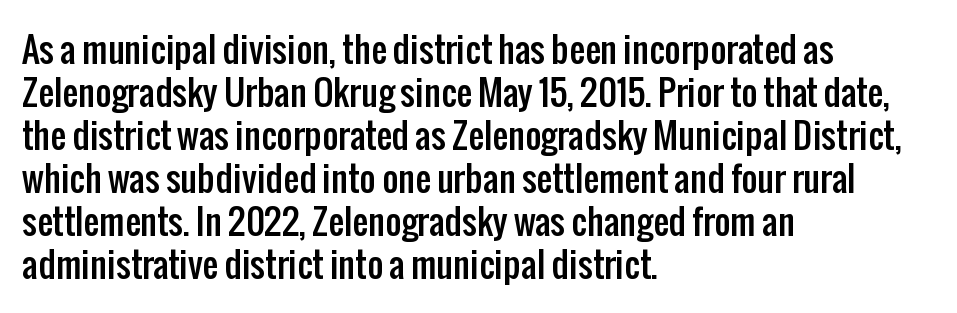
The image shows 35 px condensed sans-serif type, upright; set left-aligned, line spacing 1.23x, normal letter spacing, not underlined; low stroke contrast and a medium x-height.
